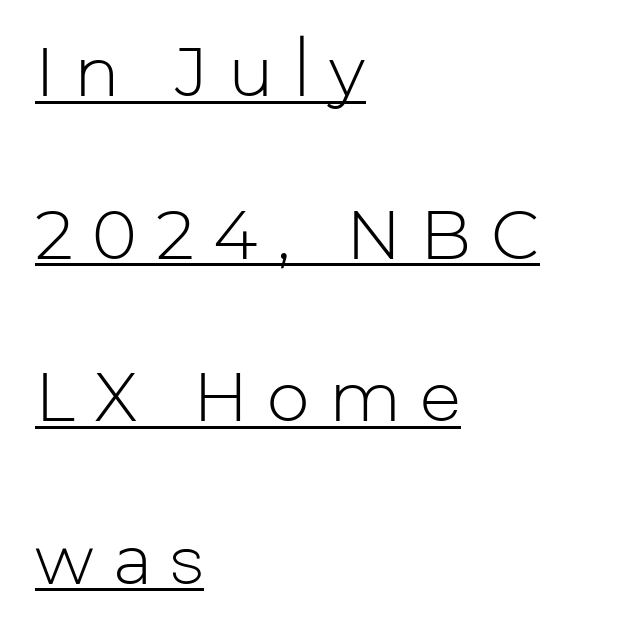
{"serif": "no", "italic": "no", "bold": "no", "weight": "light", "width": "normal", "stroke_contrast": "low", "x_height": "medium", "monospaced": "no", "underline": "yes", "align": "left", "line_spacing": "loose", "line_spacing_ratio": 2.39, "letter_spacing": "wide", "letter_spacing_em": 0.28, "glyph_px": 68}
